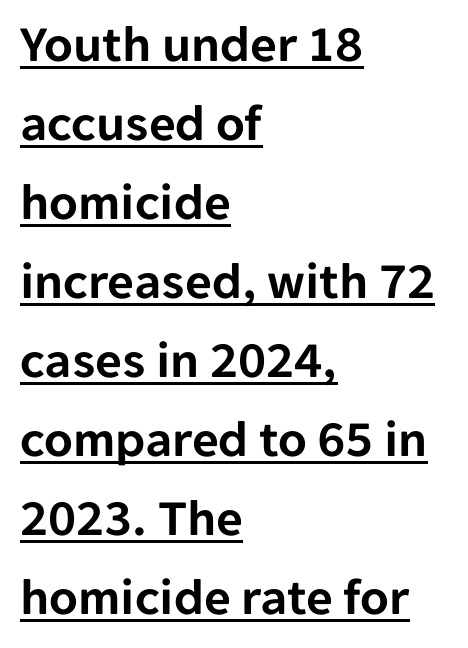
{"serif": "no", "italic": "no", "width": "normal", "stroke_contrast": "low", "x_height": "medium", "monospaced": "no", "underline": "yes", "align": "left", "line_spacing": "normal", "line_spacing_ratio": 1.52, "letter_spacing": "normal", "letter_spacing_em": 0.0, "glyph_px": 52}
